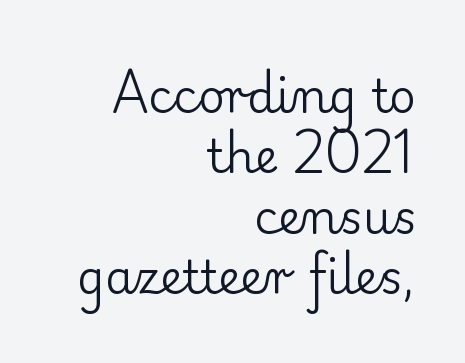
Which margin do the lines hug? The right one — the left edge is uneven. Weight: not bold — regular or lighter. Characters remain perfectly vertical along every line. Default kerning and tracking; the words read as compact shapes. Classification — serif. Think of a printed novel: that variable character pitch is what you see here.
